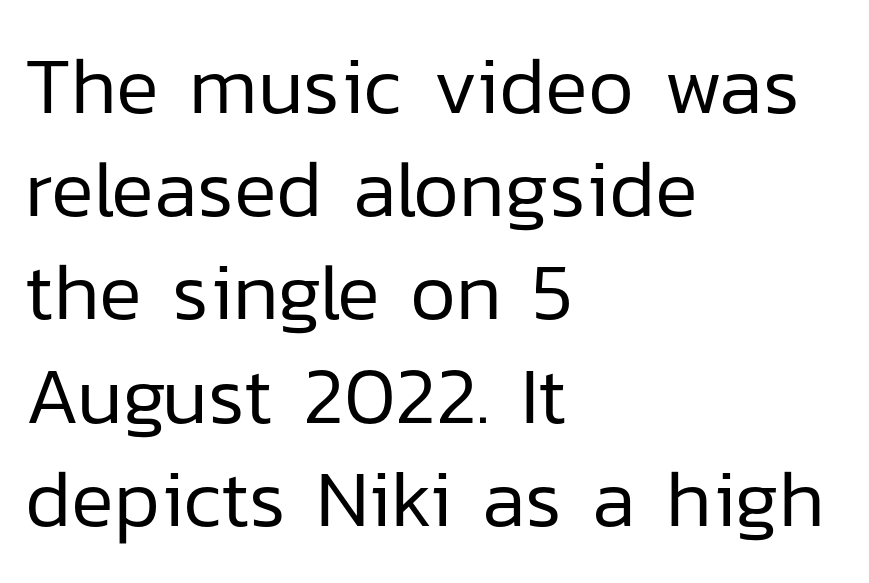
Q: Is the text bold? A: No.
Q: Is the text italic (slanted)? A: No, it is upright.
Q: Is the typeface a serif or a sans-serif typeface? A: Sans-serif.
Q: Is the text underlined? A: No.
Q: How is the paragraph aligned? A: Left-aligned.
Q: Is the spacing between letters normal or unusually wide? A: Normal.
Q: Is the spacing between lines tight, normal or loose? A: Normal.
Q: Width (condensed, normal, or wide)? A: Normal.
Q: Stroke contrast? A: Low.
Q: x-height? A: Medium.
Q: Monospaced? A: No.
